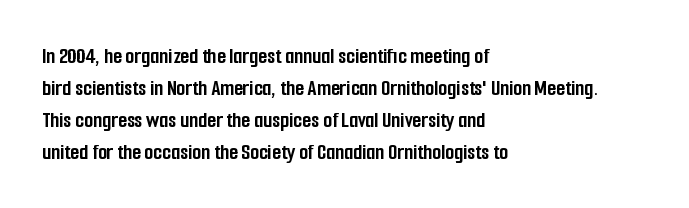
The image shows 23 px bold type, upright; set left-aligned, normal line spacing (1.39x), normal letter spacing, not underlined.
